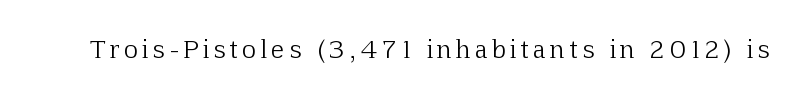
Only glyphs here, with clear space below each row. Posture: upright roman. The font is comparable to plain body text, perhaps lighter.
